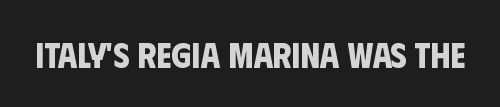
The rendering shows plain stroke endings on the letterforms — a sans-serif design. Proportional: the letters do not fall into vertical columns. I'd describe the lettering as bold — thick and assertive. The type is set solid horizontally, with unmodified tracking. The foot of each line stays bare and open.
